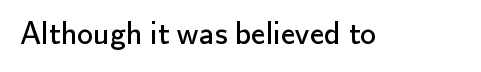
Q: Is the text bold? A: No.
Q: Is the text italic (slanted)? A: No, it is upright.
Q: Is the typeface a serif or a sans-serif typeface? A: Sans-serif.
Q: Is the text underlined? A: No.
Q: Is the spacing between letters normal or unusually wide? A: Normal.
Q: Width (condensed, normal, or wide)? A: Normal.
Q: Stroke contrast? A: Low.
Q: x-height? A: Small.
Q: Monospaced? A: No.
